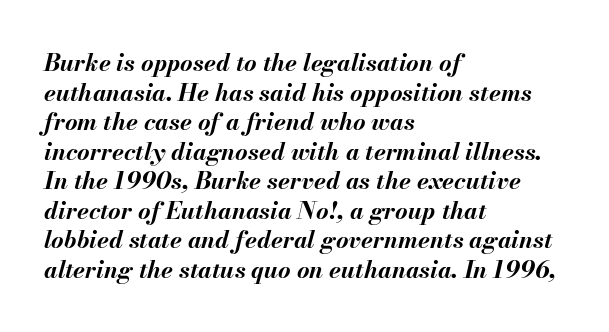
Q: Is the text bold? A: Yes.
Q: Is the text italic (slanted)? A: Yes, it leans right by about 13 degrees.
Q: Is the text underlined? A: No.
Q: How is the paragraph aligned? A: Left-aligned.
Q: Is the spacing between letters normal or unusually wide? A: Normal.
